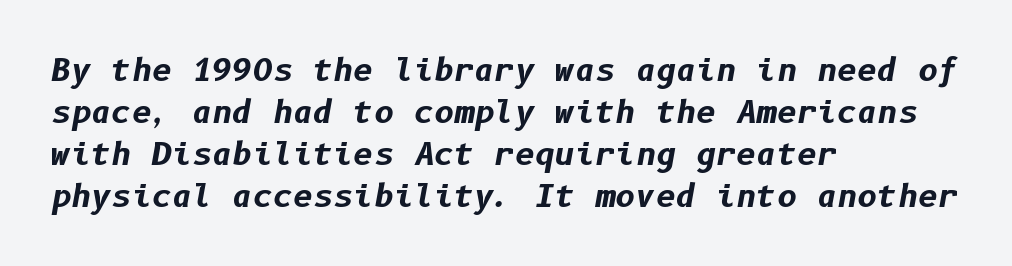
The image shows 31 px bold type, italic (leaning right); set left-aligned, normal line spacing (1.35x), normal letter spacing, not underlined; low stroke contrast and a medium x-height.
